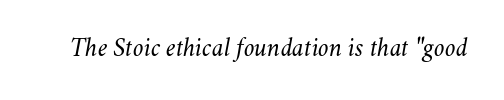
The image shows 27 px text type, italic (leaning right); set normal letter spacing, not underlined.
